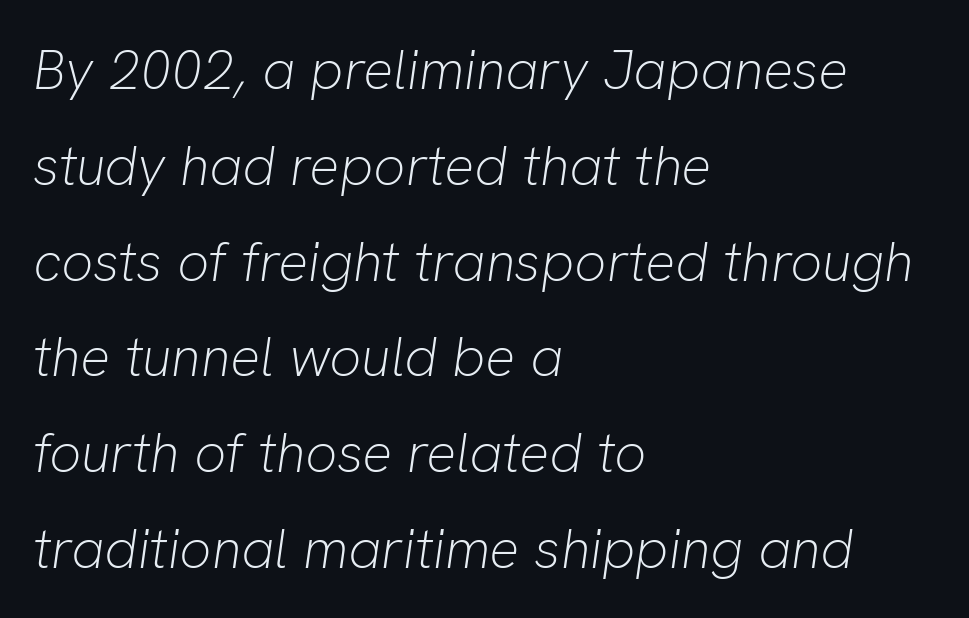
Q: Is the text bold? A: No.
Q: Is the text italic (slanted)? A: Yes, it leans right by about 8 degrees.
Q: Is the text underlined? A: No.
Q: How is the paragraph aligned? A: Left-aligned.
Q: Is the spacing between letters normal or unusually wide? A: Normal.
Q: Width (condensed, normal, or wide)? A: Normal.
Q: Stroke contrast? A: Low.
Q: x-height? A: Medium.
Q: Monospaced? A: No.
